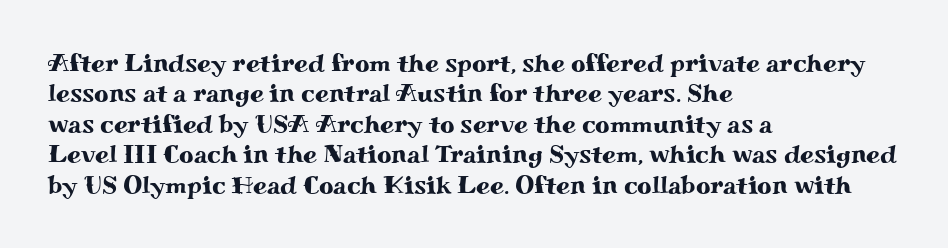
Q: Is the text italic (slanted)? A: No, it is upright.
Q: Is the text underlined? A: No.
Q: How is the paragraph aligned? A: Left-aligned.
Q: Is the spacing between letters normal or unusually wide? A: Normal.
